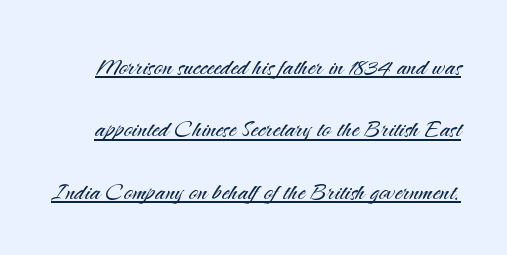
{"serif": "no", "bold": "no", "weight": "light", "width": "normal", "stroke_contrast": "medium", "x_height": "small", "monospaced": "no", "underline": "yes", "line_spacing": "loose", "line_spacing_ratio": 2.08, "letter_spacing": "normal", "letter_spacing_em": 0.0, "glyph_px": 30}
